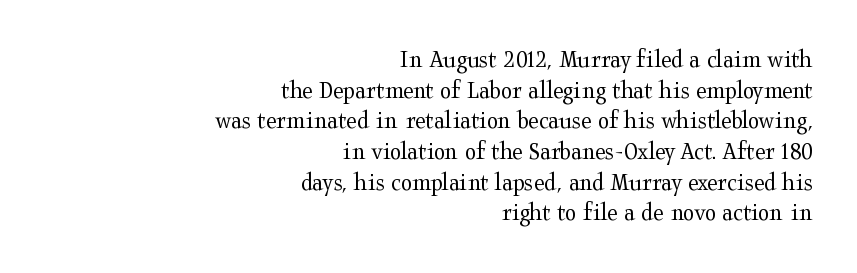
Q: Is the text bold? A: No.
Q: Is the text italic (slanted)? A: No, it is upright.
Q: Is the text underlined? A: No.
Q: How is the paragraph aligned? A: Right-aligned.
Q: Is the spacing between letters normal or unusually wide? A: Normal.
